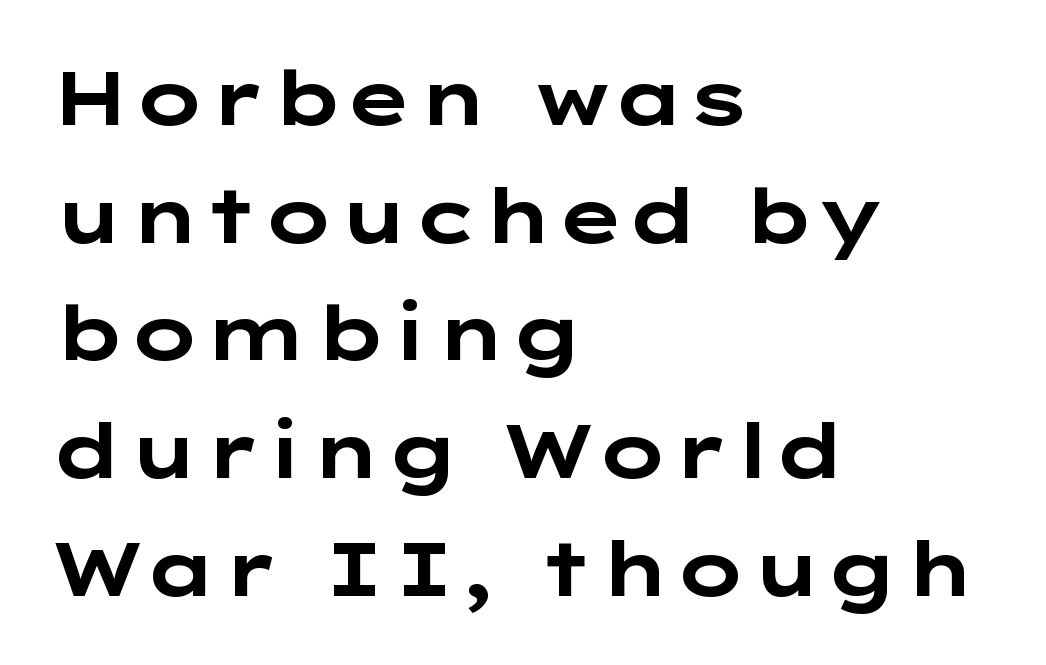
Q: Is the text bold? A: Yes.
Q: Is the text italic (slanted)? A: No, it is upright.
Q: Is the typeface a serif or a sans-serif typeface? A: Sans-serif.
Q: Is the text underlined? A: No.
Q: How is the paragraph aligned? A: Left-aligned.
Q: Is the spacing between letters normal or unusually wide? A: Normal.
Q: Is the spacing between lines tight, normal or loose? A: Normal.
Q: Width (condensed, normal, or wide)? A: Wide.
Q: Stroke contrast? A: Low.
Q: x-height? A: Medium.
